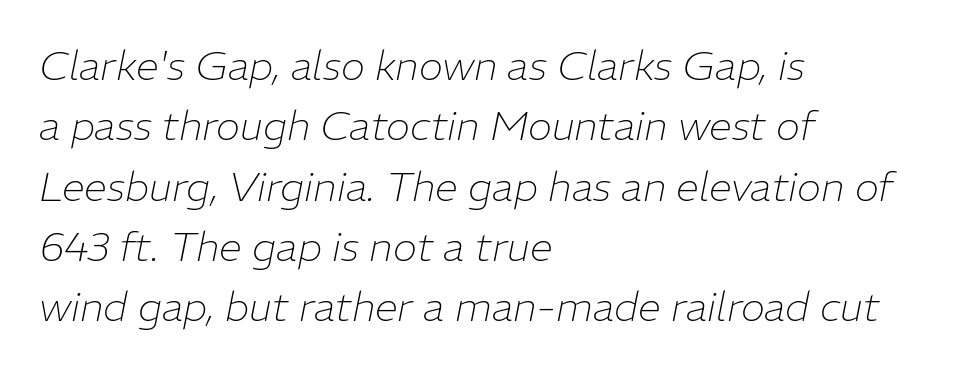
{"italic": "yes", "lean": "right", "slant_degrees": 11, "bold": "no", "weight": "thin", "width": "normal", "stroke_contrast": "low", "x_height": "medium", "monospaced": "no", "underline": "no", "align": "left", "line_spacing": "normal", "line_spacing_ratio": 1.47, "letter_spacing": "normal", "letter_spacing_em": 0.0, "glyph_px": 41}
